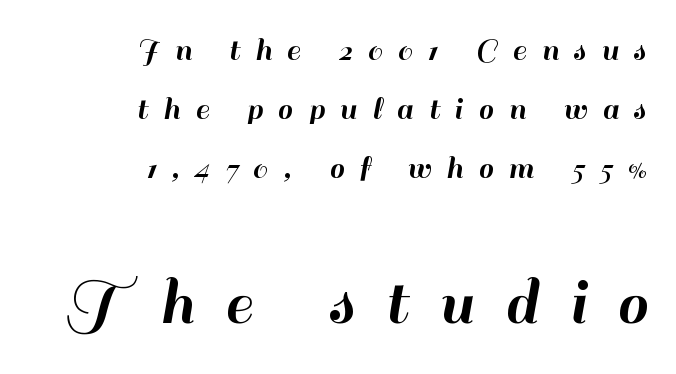
Decoration check: the copy has no underline. These lines are composed in type without serifs. Notice how the passage keeps a crisp vertical edge on the right only. Between one letter and the next there's a generous, obvious gap. Is the lower block the larger one? Yes — the lower block carries the bigger type. The passage shown is typed in a proportional face where columns would drift.
